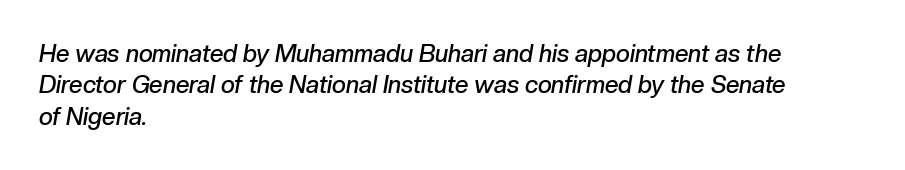
{"italic": "yes", "lean": "right", "slant_degrees": 10, "bold": "semi", "underline": "no", "align": "left", "line_spacing": "normal", "line_spacing_ratio": 1.31, "letter_spacing": "normal", "letter_spacing_em": 0.0, "glyph_px": 24}
